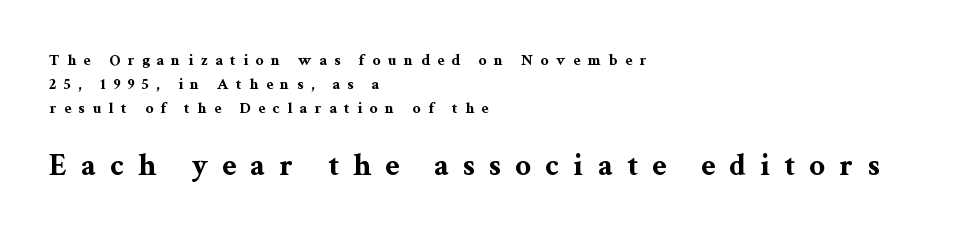
{"serif": "yes", "italic": "no", "bold": "yes", "weight": "bold", "width": "wide", "stroke_contrast": "medium", "x_height": "medium", "monospaced": "no", "underline": "no", "align": "left", "line_spacing": "normal", "line_spacing_ratio": 1.49, "letter_spacing": "wide", "letter_spacing_em": 0.46, "larger_block": "second", "size_ratio": 1.94, "glyph_px": 31}
